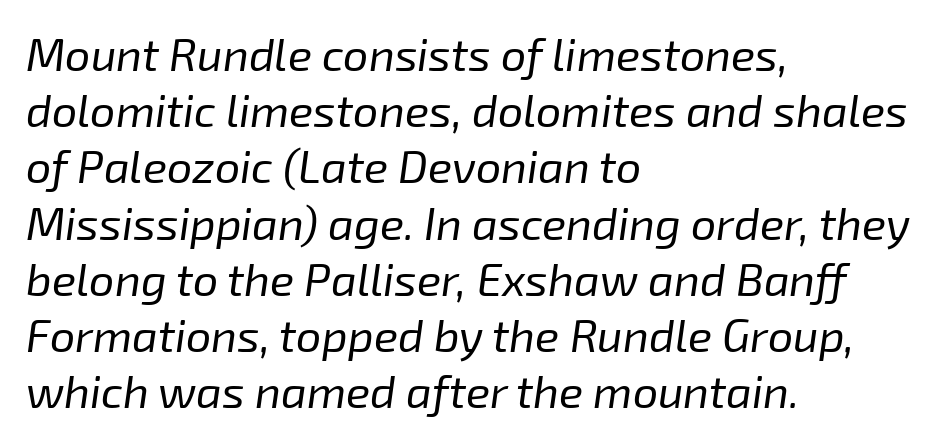
The line-height multiplier appears to be the usual default. Spacing verdict: proportional, widths tailored to each character. Nothing unusual about the tracking: characters are spaced as the font intends. Unbolded letterforms with no extra heft.
